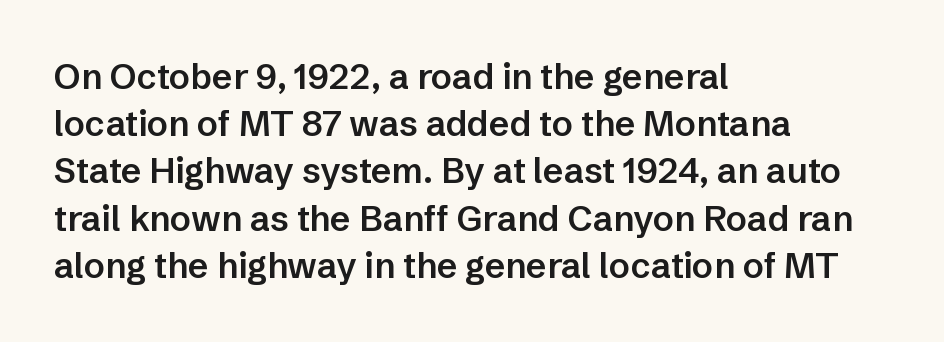
Q: Is the text bold? A: Semi-bold.
Q: Is the text italic (slanted)? A: No, it is upright.
Q: Is the typeface a serif or a sans-serif typeface? A: Sans-serif.
Q: Is the text underlined? A: No.
Q: How is the paragraph aligned? A: Left-aligned.
Q: Is the spacing between letters normal or unusually wide? A: Normal.
Q: Is the spacing between lines tight, normal or loose? A: Normal.
Q: Width (condensed, normal, or wide)? A: Normal.
Q: Stroke contrast? A: Low.
Q: x-height? A: Medium.
Q: Monospaced? A: No.
